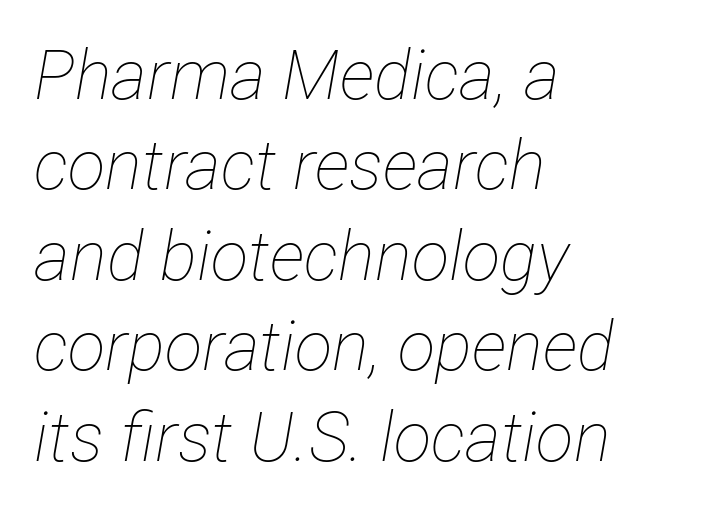
Q: Is the text bold? A: No.
Q: Is the text italic (slanted)? A: Yes, it leans right by about 12 degrees.
Q: Is the text underlined? A: No.
Q: How is the paragraph aligned? A: Left-aligned.
Q: Is the spacing between letters normal or unusually wide? A: Normal.
Q: Is the spacing between lines tight, normal or loose? A: Normal.
Q: Width (condensed, normal, or wide)? A: Condensed.
Q: Stroke contrast? A: Low.
Q: x-height? A: Medium.
Q: Monospaced? A: No.
